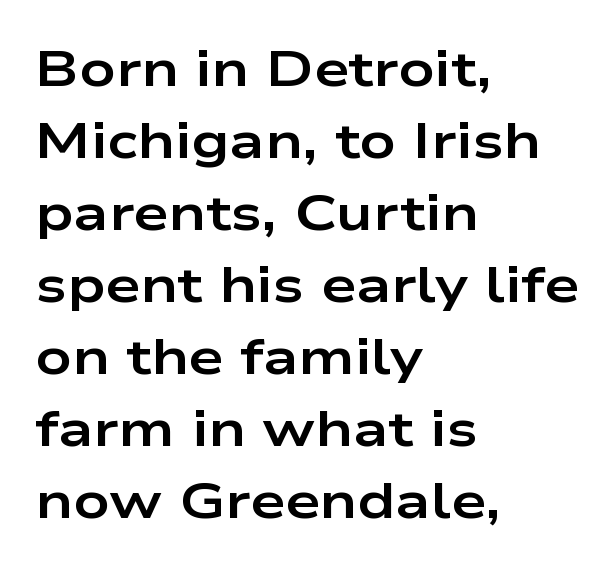
Q: Is the text bold? A: Yes.
Q: Is the text italic (slanted)? A: No, it is upright.
Q: Is the typeface a serif or a sans-serif typeface? A: Sans-serif.
Q: Is the text underlined? A: No.
Q: How is the paragraph aligned? A: Left-aligned.
Q: Is the spacing between letters normal or unusually wide? A: Normal.
Q: Is the spacing between lines tight, normal or loose? A: Normal.
Q: Width (condensed, normal, or wide)? A: Wide.
Q: Stroke contrast? A: Low.
Q: x-height? A: Medium.
Q: Monospaced? A: No.
